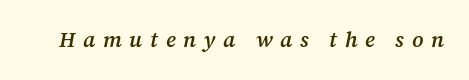
It's the slanting kind of type. Semibold letterforms, between regular and bold. This rendering widens character spacing well past its baseline value. A clean baseline with only descenders dipping below it.
